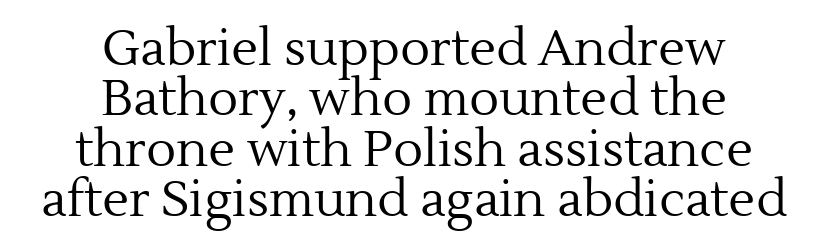
{"serif": "yes", "italic": "no", "bold": "no", "weight": "regular", "width": "normal", "x_height": "medium", "monospaced": "no", "underline": "no", "align": "center", "line_spacing": "tight", "line_spacing_ratio": 1.01, "letter_spacing": "normal", "letter_spacing_em": 0.0, "glyph_px": 50}
